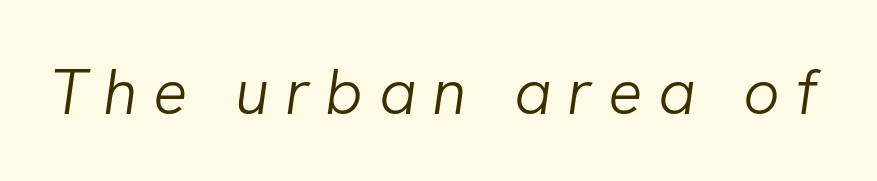
Q: Is the text bold? A: No.
Q: Is the text italic (slanted)? A: Yes, it leans right by about 8 degrees.
Q: Is the text underlined? A: No.
Q: Is the spacing between letters normal or unusually wide? A: Unusually wide.
Q: Width (condensed, normal, or wide)? A: Normal.
Q: Stroke contrast? A: Low.
Q: x-height? A: Medium.
Q: Monospaced? A: No.
